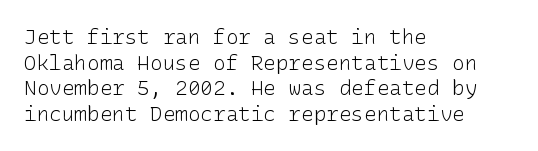
Q: Is the text bold? A: No.
Q: Is the text italic (slanted)? A: No, it is upright.
Q: Is the text underlined? A: No.
Q: How is the paragraph aligned? A: Left-aligned.
Q: Is the spacing between letters normal or unusually wide? A: Normal.
